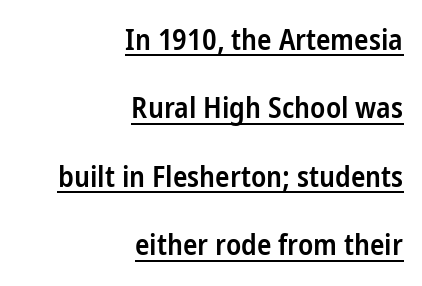
{"serif": "no", "italic": "no", "bold": "semi", "weight": "semibold", "width": "condensed", "stroke_contrast": "low", "x_height": "medium", "monospaced": "no", "underline": "yes", "align": "right", "line_spacing": "loose", "line_spacing_ratio": 2.28, "letter_spacing": "normal", "letter_spacing_em": 0.0, "glyph_px": 30}
